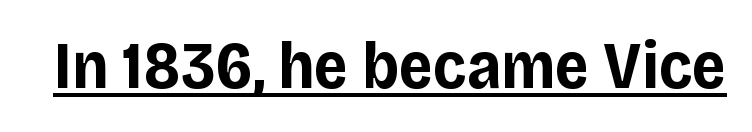
Q: Is the text bold? A: Yes.
Q: Is the text italic (slanted)? A: No, it is upright.
Q: Is the typeface a serif or a sans-serif typeface? A: Sans-serif.
Q: Is the text underlined? A: Yes.
Q: Is the spacing between letters normal or unusually wide? A: Normal.
Q: Width (condensed, normal, or wide)? A: Normal.
Q: Stroke contrast? A: Low.
Q: x-height? A: Large.
Q: Monospaced? A: No.
